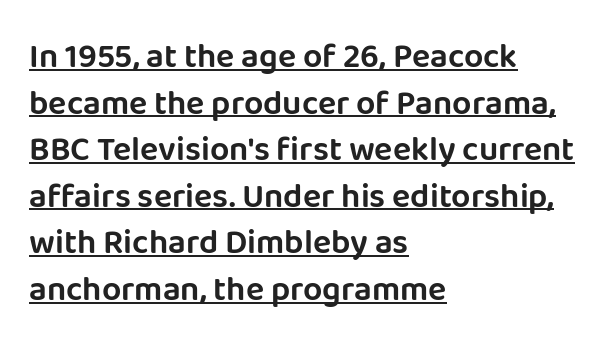
The passage shown stacks its lines at a standard gap. Leftover space on each line is placed entirely after the last word. You can tell it's not italic because the verticals are truly vertical. The passage shown is typed in a proportional face where columns would drift. How are the letters spaced? Ordinarily, with no added tracking. A baseline rule has been typeset under these characters.
